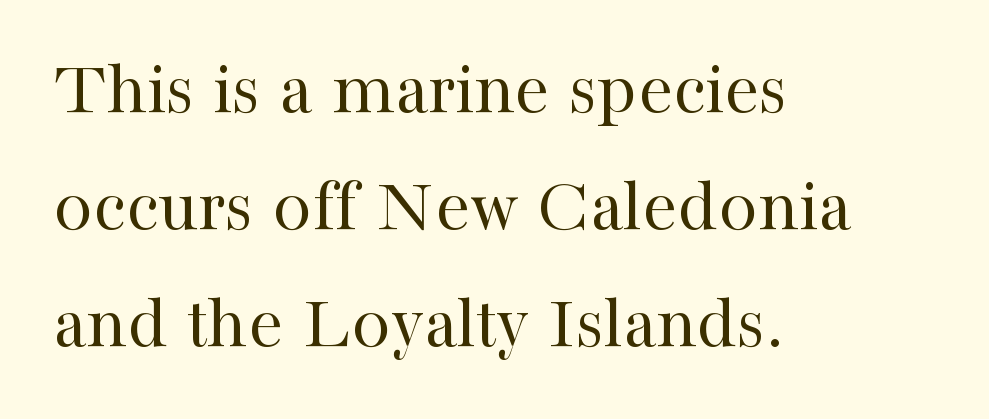
The image shows 78 px regular-weight serif type, upright; set left-aligned, normal line spacing (1.5x), normal letter spacing, not underlined; high stroke contrast and a medium x-height.
